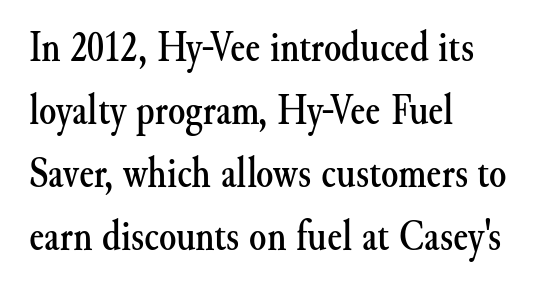
Character widths vary here, with narrow letters taking less room than wide ones. Left-aligned paragraph, ragged on the right. This sample uses plain, unmodified letter spacing. No italicization has been applied; the sample stays upright. This rendering employs a face with finishing strokes, i.e., a serif.
